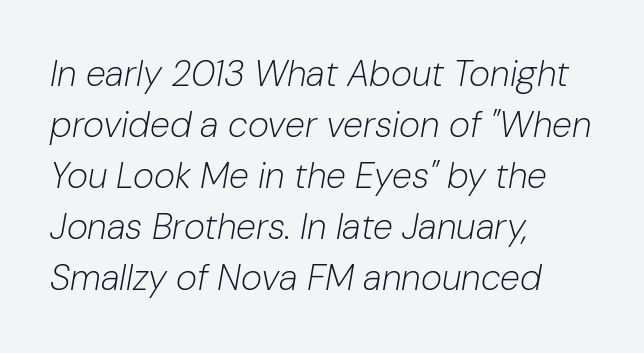
Q: Is the text bold? A: No.
Q: Is the text italic (slanted)? A: Yes, it leans right by about 10 degrees.
Q: Is the text underlined? A: No.
Q: How is the paragraph aligned? A: Left-aligned.
Q: Is the spacing between letters normal or unusually wide? A: Normal.
Q: Is the spacing between lines tight, normal or loose? A: Normal.
Q: Width (condensed, normal, or wide)? A: Normal.
Q: Stroke contrast? A: Low.
Q: x-height? A: Medium.
Q: Monospaced? A: No.
